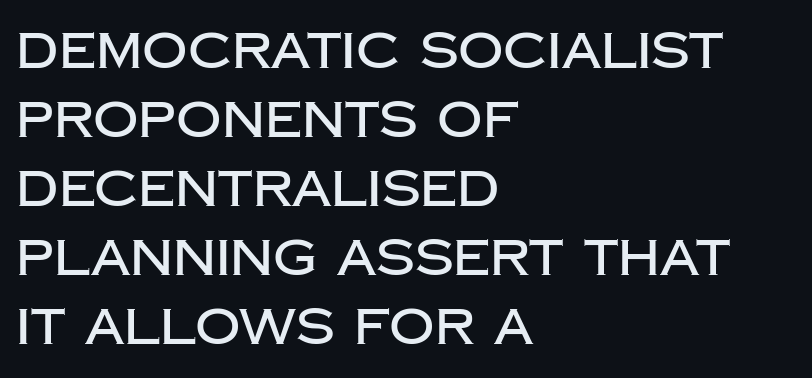
The typography opts for an upright posture over an oblique one. These lines keep a tight, regular rhythm from letter to letter. Character widths vary here, with narrow letters taking less room than wide ones. Nope, no serifs anywhere on these letters. Students, observe: this is what conventionally led text looks like. These lines are set flush left with a ragged right edge.
